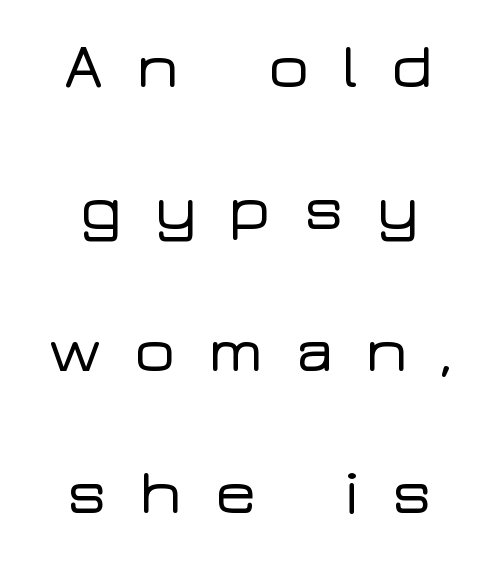
Unlike a traditional serif, this face leaves its strokes unadorned. The letters advance in unequal steps, a hallmark of proportional type. Widely set lines give the paragraph a tall, airy silhouette. Has an underline been added? It has not. The line texture is sparse and dotted thanks to wide tracking. Rendered with straight, roman letterforms.
